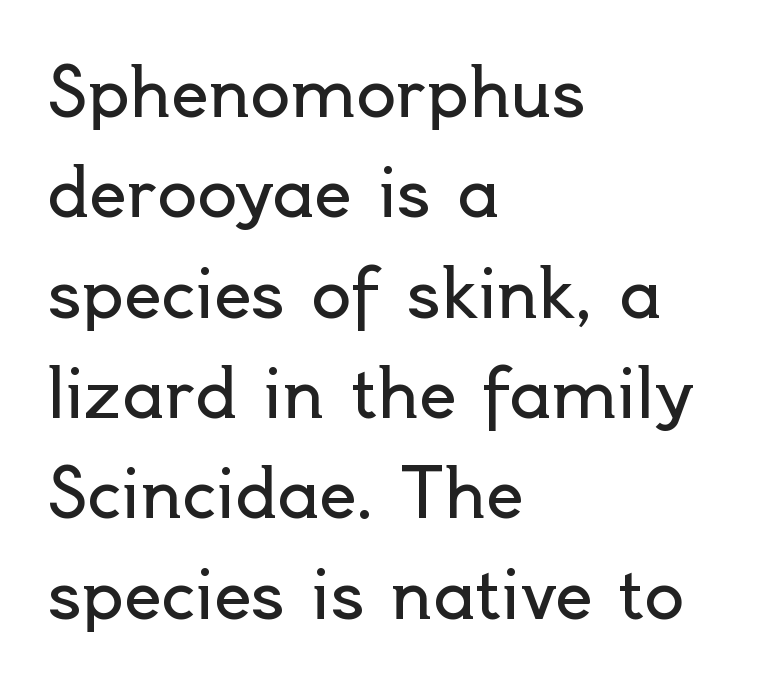
{"serif": "no", "italic": "no", "bold": "no", "weight": "regular", "width": "normal", "x_height": "small", "monospaced": "no", "underline": "no", "align": "left", "line_spacing": "normal", "line_spacing_ratio": 1.52, "letter_spacing": "normal", "letter_spacing_em": 0.0, "glyph_px": 66}
